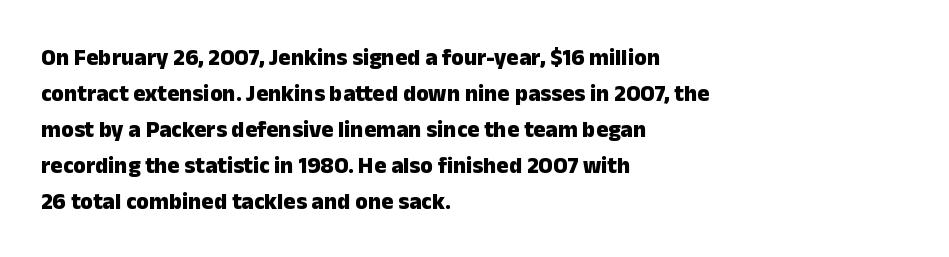
The image shows 23 px bold type, upright; set left-aligned, normal line spacing (1.57x), normal letter spacing, not underlined.
